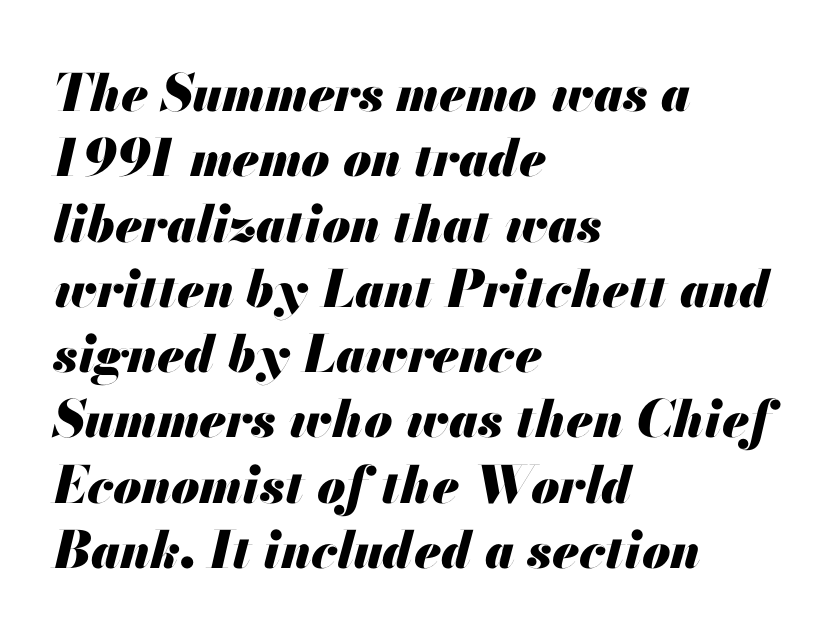
A typesetter would mark this as italic. The strokes are fattened all the way to bold. The string is rendered with underlining switched off. Is this a fixed-width face? No — the glyphs have proportional, varying widths. Standard letterfit; no display-style spreading of the glyphs.
